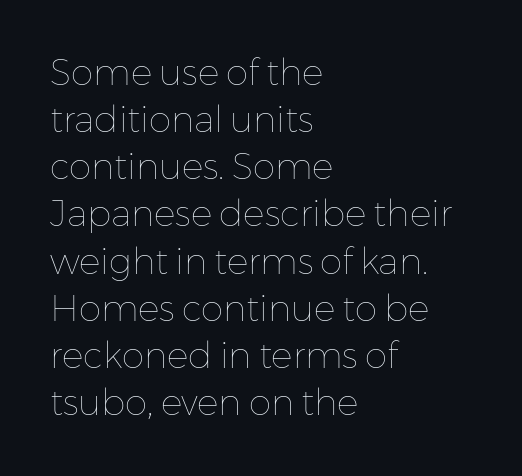
Q: Is the text bold? A: No.
Q: Is the text italic (slanted)? A: No, it is upright.
Q: Is the text underlined? A: No.
Q: How is the paragraph aligned? A: Left-aligned.
Q: Is the spacing between letters normal or unusually wide? A: Normal.
Q: Is the spacing between lines tight, normal or loose? A: Normal.
Q: Width (condensed, normal, or wide)? A: Normal.
Q: Stroke contrast? A: Low.
Q: x-height? A: Medium.
Q: Monospaced? A: No.
